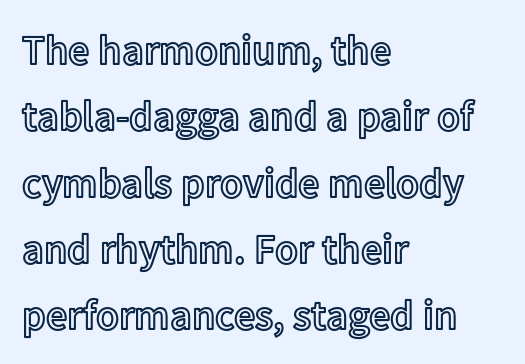
{"italic": "no", "width": "normal", "x_height": "medium", "monospaced": "no", "underline": "no", "align": "left", "line_spacing": "normal", "line_spacing_ratio": 1.58, "letter_spacing": "normal", "letter_spacing_em": 0.0, "glyph_px": 42}
